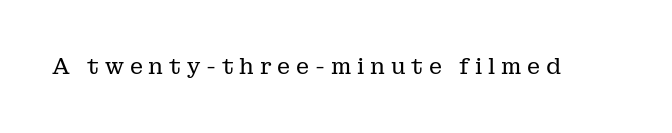
The image shows 22 px text type, upright; set unusually wide letter spacing (+0.26 em), not underlined.
